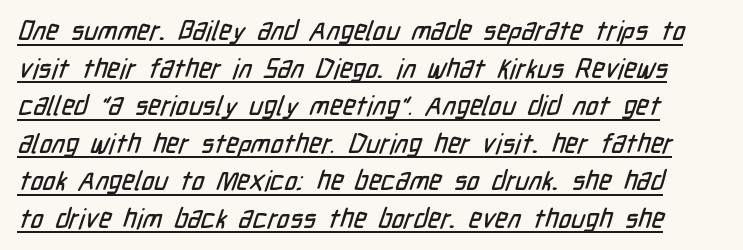
The string is rendered with underlining switched on. Whoever set this chose a conventional vertical rhythm. The gaps between neighbouring characters are ordinary and unremarkable.
